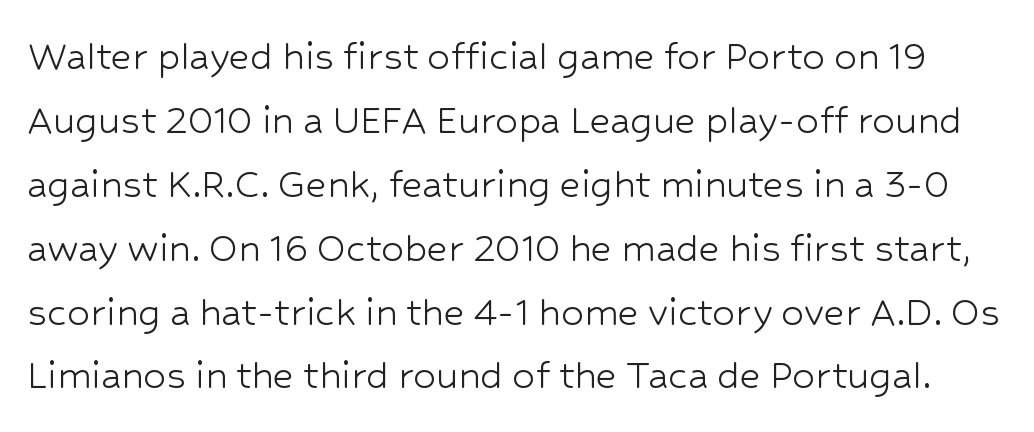
{"serif": "no", "italic": "no", "bold": "no", "weight": "light", "width": "normal", "stroke_contrast": "low", "x_height": "medium", "monospaced": "no", "underline": "no", "line_spacing": "normal", "line_spacing_ratio": 1.42, "letter_spacing": "normal", "letter_spacing_em": 0.0, "glyph_px": 45}
